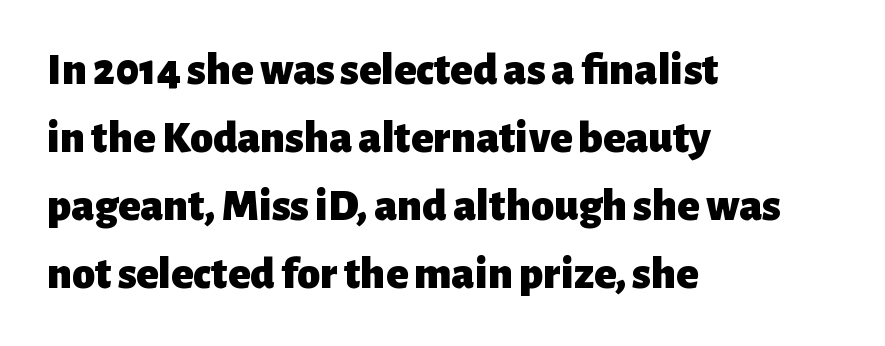
The image shows 46 px heavy sans-serif type, upright; set left-aligned, normal line spacing (1.48x), normal letter spacing, not underlined; low stroke contrast and a medium x-height.
